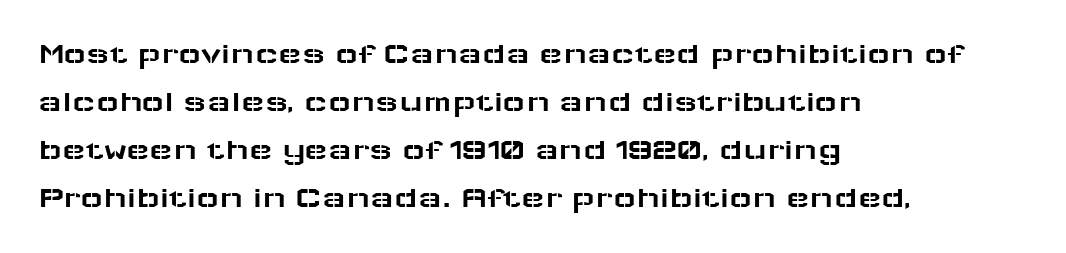
Note: no serifs on the glyphs. Letter spacing: default. Ascenders rise straight up at ninety degrees. Each line starts at the same left margin while the right side varies. Regular leading.
